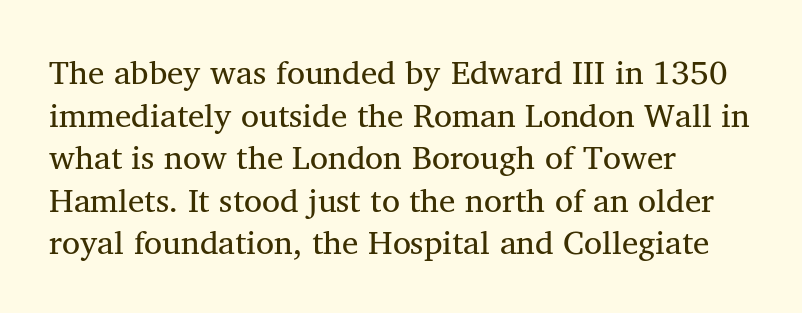
No heavy texture on the line: the type isn't bold. The compositor pushed each line to the left boundary. Does the lettering tilt? It doesn't — this is upright. Unmarked baselines from the first word to the last. There is no visible air inserted between adjacent glyphs.
